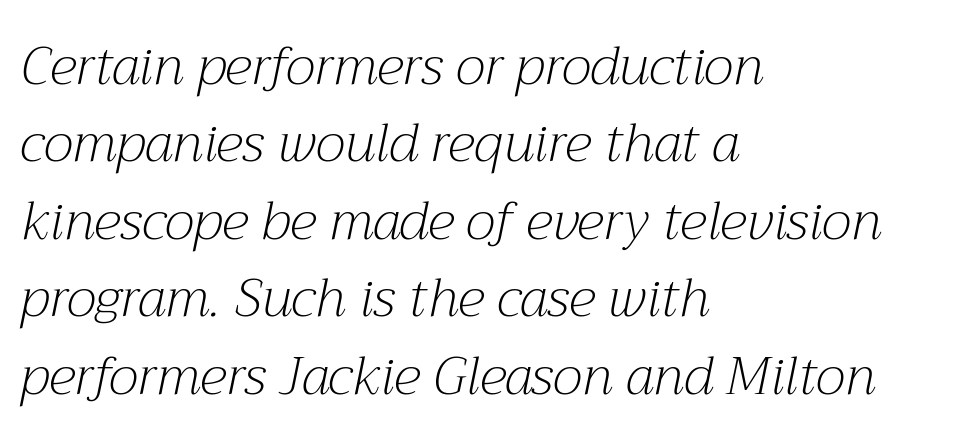
{"serif": "yes", "italic": "yes", "lean": "right", "slant_degrees": 12, "bold": "no", "weight": "light", "width": "normal", "stroke_contrast": "medium", "x_height": "medium", "monospaced": "no", "underline": "no", "align": "left", "line_spacing": "normal", "line_spacing_ratio": 1.46, "letter_spacing": "normal", "letter_spacing_em": 0.0, "glyph_px": 53}
